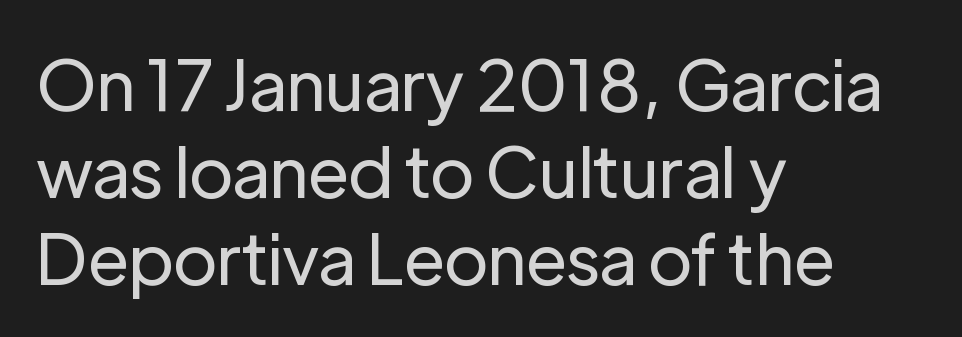
Q: Is the text bold? A: No.
Q: Is the text italic (slanted)? A: No, it is upright.
Q: Is the typeface a serif or a sans-serif typeface? A: Sans-serif.
Q: Is the text underlined? A: No.
Q: How is the paragraph aligned? A: Left-aligned.
Q: Is the spacing between letters normal or unusually wide? A: Normal.
Q: Width (condensed, normal, or wide)? A: Normal.
Q: Stroke contrast? A: Low.
Q: x-height? A: Medium.
Q: Monospaced? A: No.
